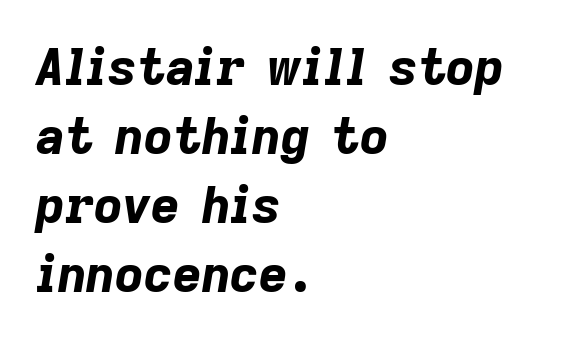
Q: Is the text bold? A: Yes.
Q: Is the text italic (slanted)? A: Yes, it leans right by about 9 degrees.
Q: Is the text underlined? A: No.
Q: How is the paragraph aligned? A: Left-aligned.
Q: Is the spacing between letters normal or unusually wide? A: Normal.
Q: Is the spacing between lines tight, normal or loose? A: Normal.
Q: Width (condensed, normal, or wide)? A: Normal.
Q: Stroke contrast? A: Low.
Q: x-height? A: Medium.
Q: Monospaced? A: No.
